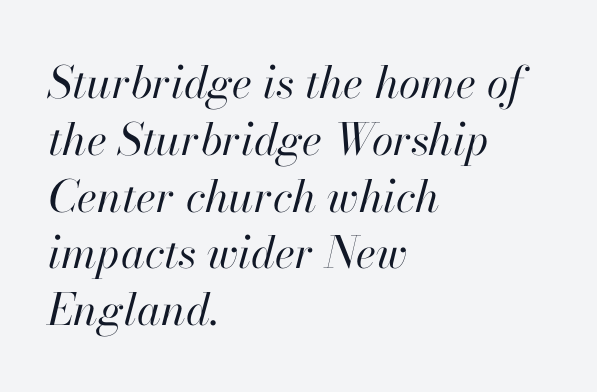
{"italic": "yes", "lean": "right", "slant_degrees": 13, "bold": "no", "weight": "regular", "width": "normal", "stroke_contrast": "high", "x_height": "small", "monospaced": "no", "underline": "no", "align": "left", "line_spacing": "normal", "line_spacing_ratio": 1.29, "letter_spacing": "normal", "letter_spacing_em": 0.0, "glyph_px": 44}
